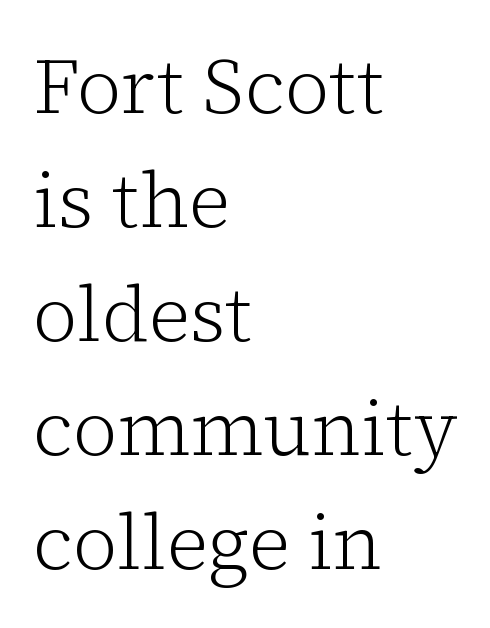
{"serif": "yes", "italic": "no", "bold": "no", "weight": "light", "width": "normal", "stroke_contrast": "low", "x_height": "medium", "monospaced": "no", "underline": "no", "align": "left", "line_spacing": "normal", "line_spacing_ratio": 1.48, "letter_spacing": "normal", "letter_spacing_em": 0.0, "glyph_px": 77}
